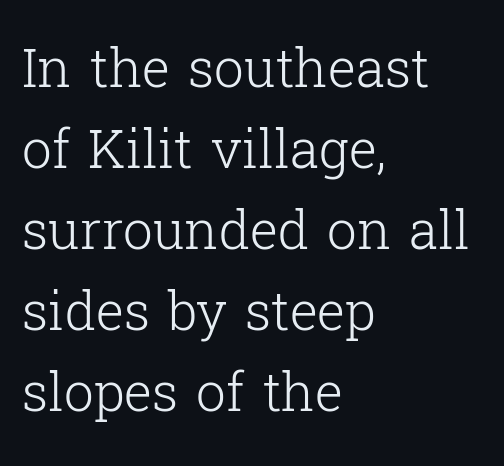
The lines are quadded left. Does extra space separate the letters? No, they use regular spacing. Is this a fixed-width face? No — the glyphs have proportional, varying widths. Unbolded letterforms with no extra heft.
